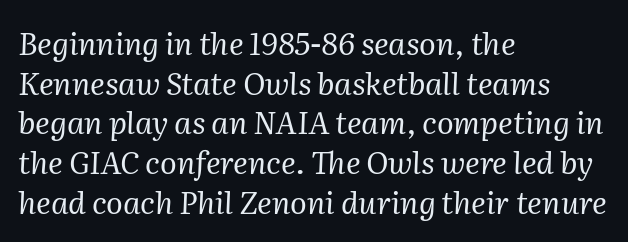
Q: Is the text bold? A: No.
Q: Is the text italic (slanted)? A: Yes, it leans right by about 2 degrees.
Q: Is the typeface a serif or a sans-serif typeface? A: Serif.
Q: Is the text underlined? A: No.
Q: How is the paragraph aligned? A: Left-aligned.
Q: Is the spacing between letters normal or unusually wide? A: Normal.
Q: Is the spacing between lines tight, normal or loose? A: Normal.
Q: Width (condensed, normal, or wide)? A: Normal.
Q: Stroke contrast? A: Medium.
Q: x-height? A: Medium.
Q: Monospaced? A: No.
